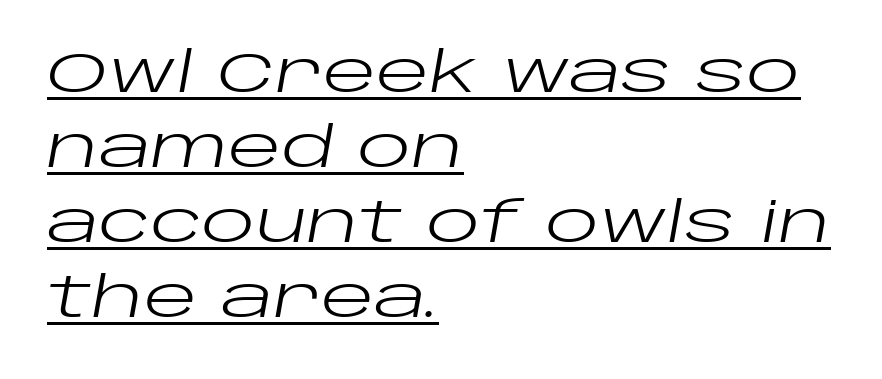
The lettering tilts uniformly, giving the passage an italic look. The rendering uses the underline text-decoration. The rendering uses a moderate line-height, typical for paragraphs. Is the type heavy? It reads as light-to-regular instead.
